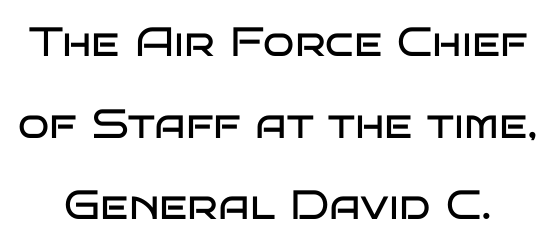
Q: Is the text bold? A: No.
Q: Is the text italic (slanted)? A: No, it is upright.
Q: Is the typeface a serif or a sans-serif typeface? A: Sans-serif.
Q: Is the text underlined? A: No.
Q: Is the spacing between letters normal or unusually wide? A: Normal.
Q: Is the spacing between lines tight, normal or loose? A: Loose.
Q: Width (condensed, normal, or wide)? A: Wide.
Q: Stroke contrast? A: Low.
Q: x-height? A: Large.
Q: Monospaced? A: No.
